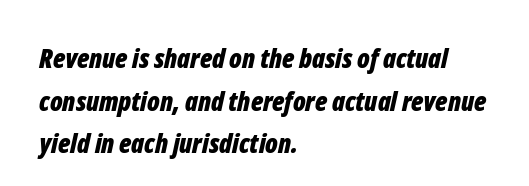
The image shows 27 px bold type, italic (leaning right); set left-aligned, normal line spacing (1.58x), normal letter spacing, not underlined.
